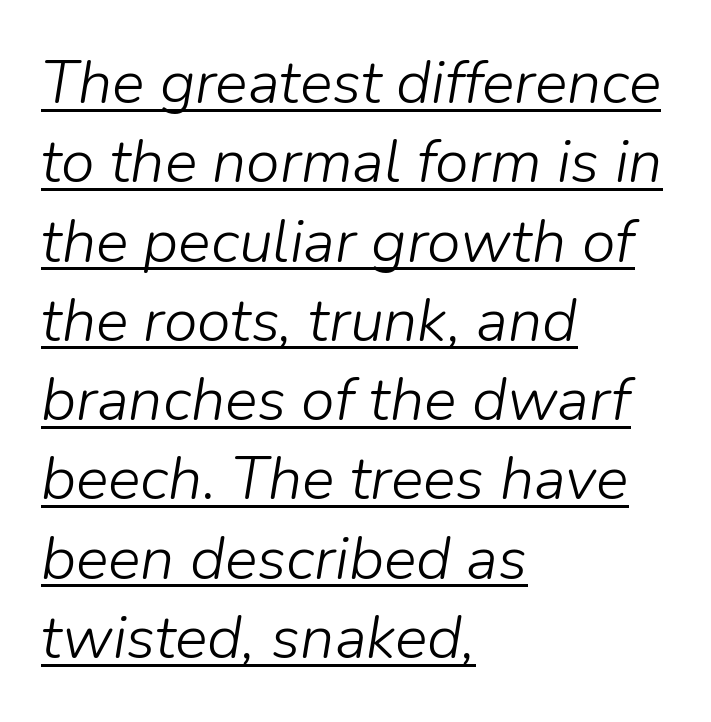
The designer left line spacing at the default. Counters stay open thanks to moderate or lighter strokes. Does the copy run flush right? No — it runs flush left. Looking at the ascenders, they clearly lean. The letters advance in unequal steps, a hallmark of proportional type.
